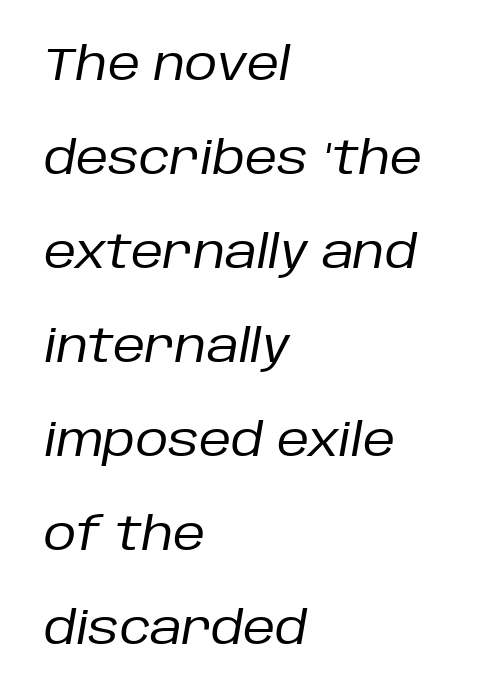
Q: Is the text bold? A: No.
Q: Is the text italic (slanted)? A: Yes, it leans right by about 10 degrees.
Q: Is the text underlined? A: No.
Q: How is the paragraph aligned? A: Left-aligned.
Q: Is the spacing between letters normal or unusually wide? A: Normal.
Q: Is the spacing between lines tight, normal or loose? A: Loose.
Q: Width (condensed, normal, or wide)? A: Normal.
Q: Stroke contrast? A: Low.
Q: x-height? A: Large.
Q: Monospaced? A: No.
